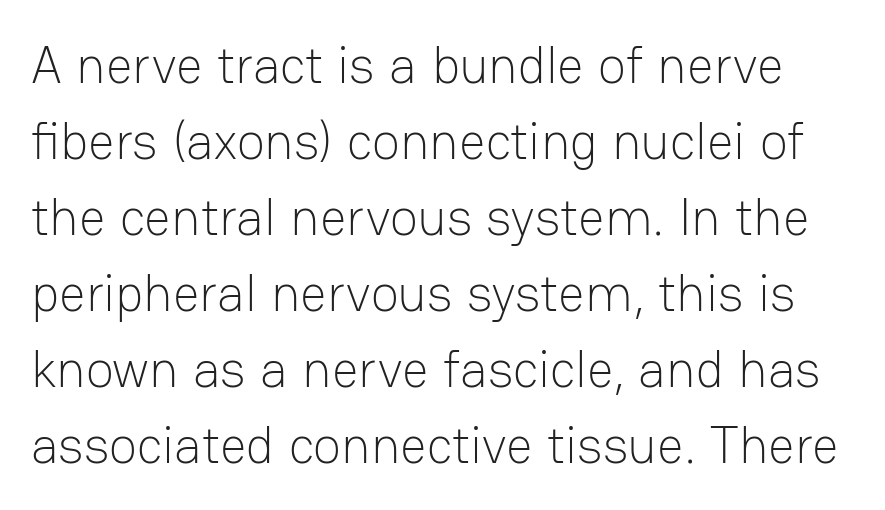
Q: Is the text bold? A: No.
Q: Is the text italic (slanted)? A: No, it is upright.
Q: Is the typeface a serif or a sans-serif typeface? A: Sans-serif.
Q: Is the text underlined? A: No.
Q: Is the spacing between letters normal or unusually wide? A: Normal.
Q: Is the spacing between lines tight, normal or loose? A: Normal.
Q: Width (condensed, normal, or wide)? A: Normal.
Q: Stroke contrast? A: Low.
Q: x-height? A: Medium.
Q: Monospaced? A: No.
